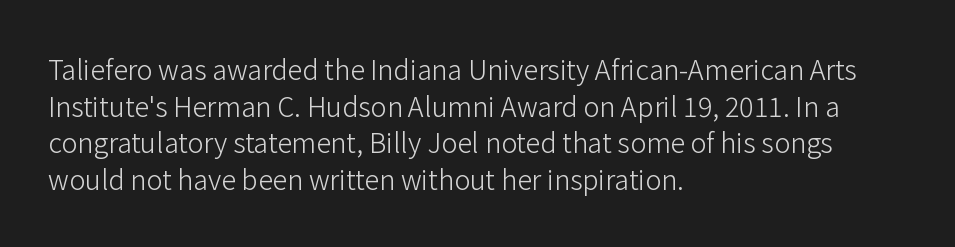
Q: Is the text bold? A: No.
Q: Is the text italic (slanted)? A: No, it is upright.
Q: Is the text underlined? A: No.
Q: How is the paragraph aligned? A: Left-aligned.
Q: Is the spacing between letters normal or unusually wide? A: Normal.
Q: Is the spacing between lines tight, normal or loose? A: Normal.
